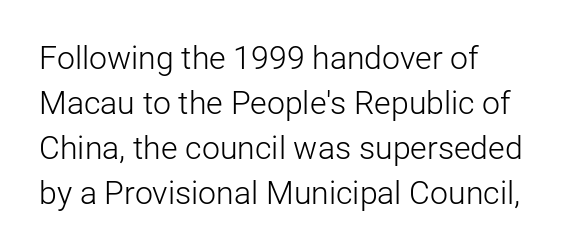
The image shows 32 px light sans-serif type, upright; set normal line spacing (1.41x), normal letter spacing, not underlined; low stroke contrast and a medium x-height.
